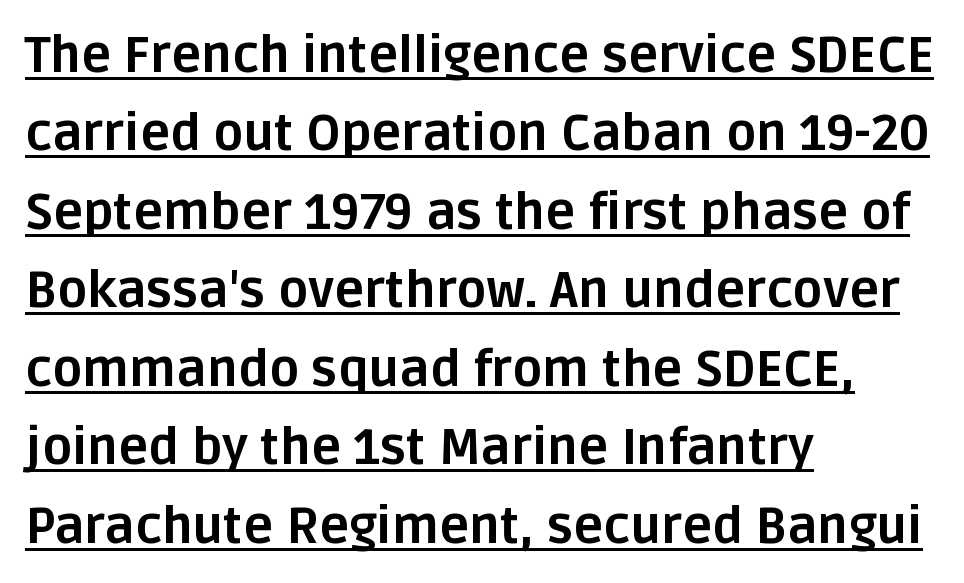
Character widths vary here, with narrow letters taking less room than wide ones. No italicization has been applied; the sample stays upright. The text was rendered using a sans face with plain stroke endings. Reading down the column, the eye jumps a familiar distance to each next line.
